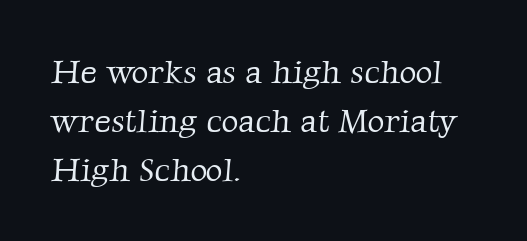
{"serif": "yes", "bold": "no", "weight": "light", "width": "normal", "stroke_contrast": "low", "x_height": "medium", "monospaced": "no", "underline": "no", "align": "left", "line_spacing": "normal", "line_spacing_ratio": 1.48, "letter_spacing": "normal", "letter_spacing_em": 0.0, "glyph_px": 33}
